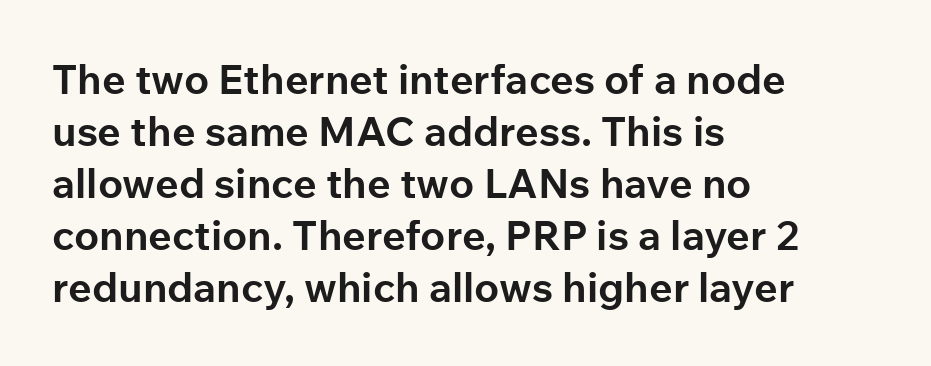
{"serif": "no", "italic": "no", "bold": "yes", "weight": "bold", "width": "normal", "stroke_contrast": "low", "x_height": "medium", "monospaced": "no", "underline": "no", "align": "left", "line_spacing": "normal", "line_spacing_ratio": 1.27, "letter_spacing": "normal", "letter_spacing_em": 0.0, "glyph_px": 41}
